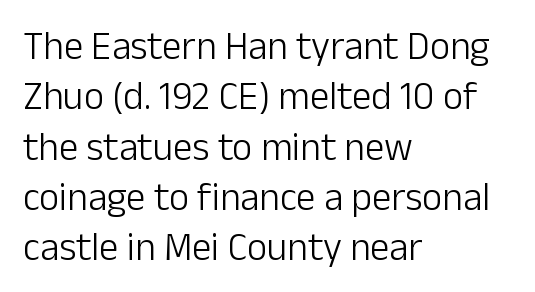
Q: Is the text bold? A: No.
Q: Is the text italic (slanted)? A: No, it is upright.
Q: Is the typeface a serif or a sans-serif typeface? A: Sans-serif.
Q: Is the text underlined? A: No.
Q: How is the paragraph aligned? A: Left-aligned.
Q: Is the spacing between letters normal or unusually wide? A: Normal.
Q: Is the spacing between lines tight, normal or loose? A: Normal.
Q: Width (condensed, normal, or wide)? A: Normal.
Q: Stroke contrast? A: Low.
Q: x-height? A: Medium.
Q: Monospaced? A: No.
